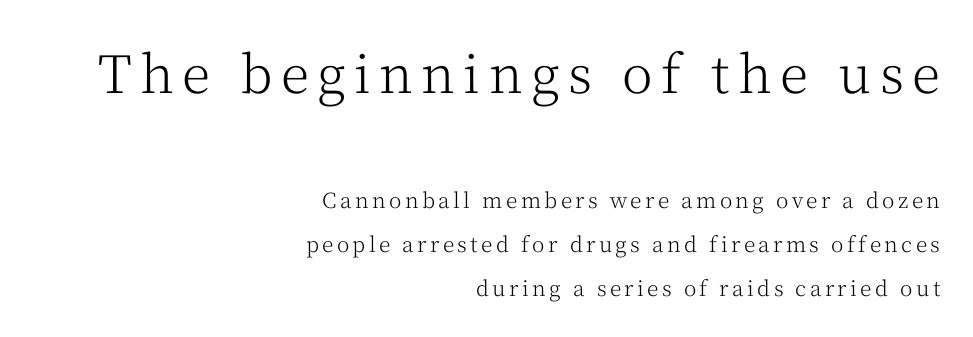
The image shows 52 px light serif type, upright; set right-aligned, loose line spacing (2.09x), not underlined; the first (top) block is 2.48x larger; medium stroke contrast and a medium x-height.
